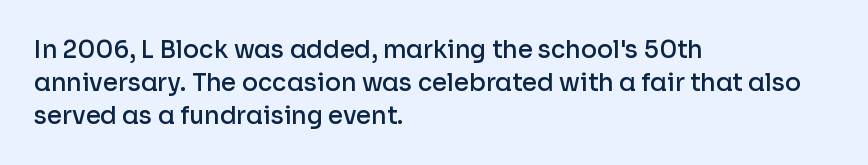
{"italic": "no", "bold": "semi", "underline": "no", "align": "left", "line_spacing": "normal", "line_spacing_ratio": 1.37, "letter_spacing": "normal", "letter_spacing_em": 0.0, "glyph_px": 24}
